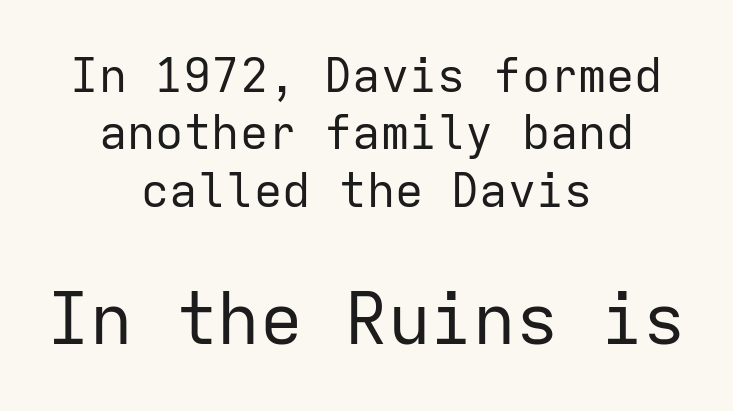
The paragraph has two soft edges and a firm central axis. The face used here is monospaced, like something from a code editor. Stroke thickness stays within the range of a standard reading face or lighter. Typesetter's note — lower block bumped up in size, upper block left smaller.
